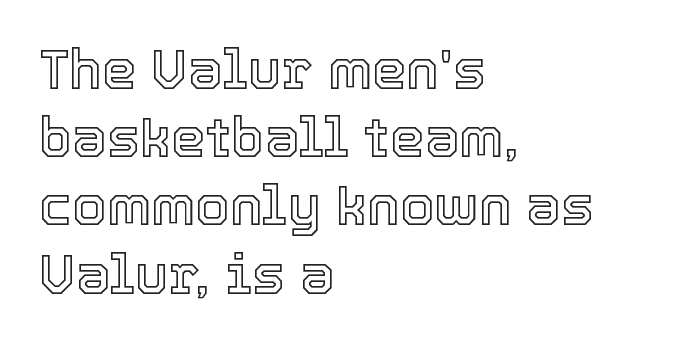
The letters stand straight up with perfectly vertical stems. Every row of glyphs begins at an identical x-position on the left. Descender tails drop into unmarked territory. Proportional: the letters do not fall into vertical columns.
